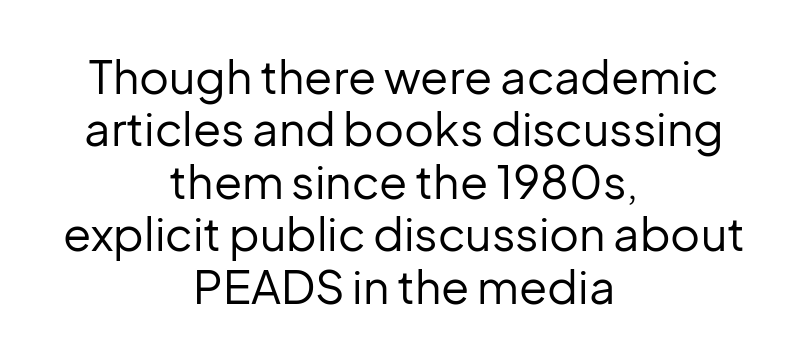
The font's upright variant was chosen for this text. This rendering leaves character spacing at its baseline value. Looks like regular typesetting: each glyph gets only the width it needs. Grotesque or geometric, the face here clearly has no serifs. The paragraph shown floats in the horizontal middle.
